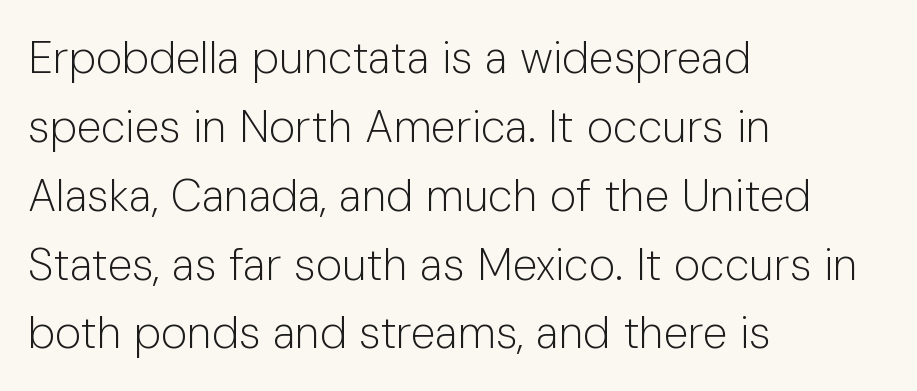
Is there much room between lines? A standard amount, neither cramped nor airy. The specimen omits any rule beneath the text block's lines. The passage shown is not bold in any degree. These lines are composed in type without serifs.
